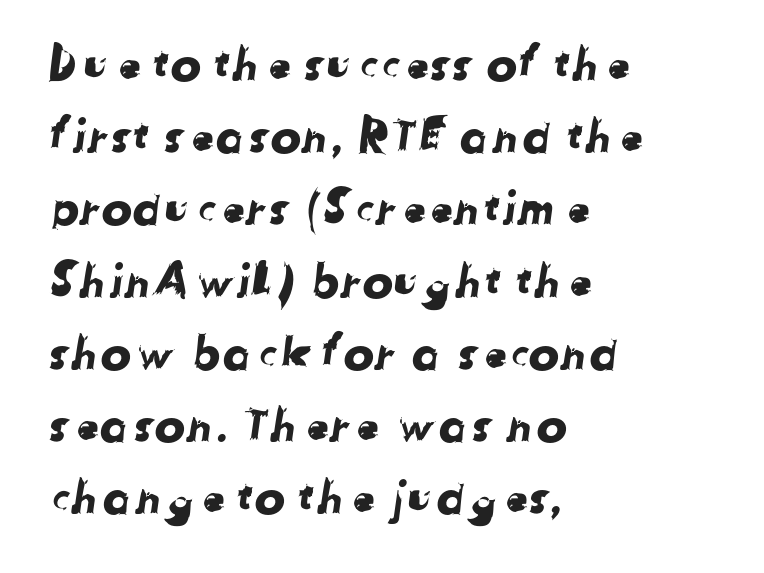
The image shows 46 px sans-serif type; set left-aligned, normal line spacing (1.57x), normal letter spacing, not underlined; low stroke contrast and a medium x-height.
